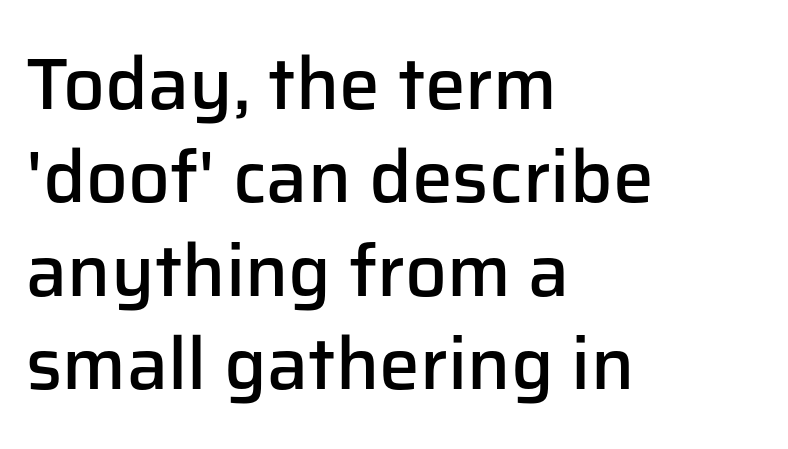
The passage shown is semibold, sitting just below true bold. The type family on display is of the sans-serif kind. Is this a fixed-width face? No — the glyphs have proportional, varying widths. This rendering leaves character spacing at its baseline value. Leading matches the norm, producing a regular column. Line beginnings align vertically; line endings do not.
